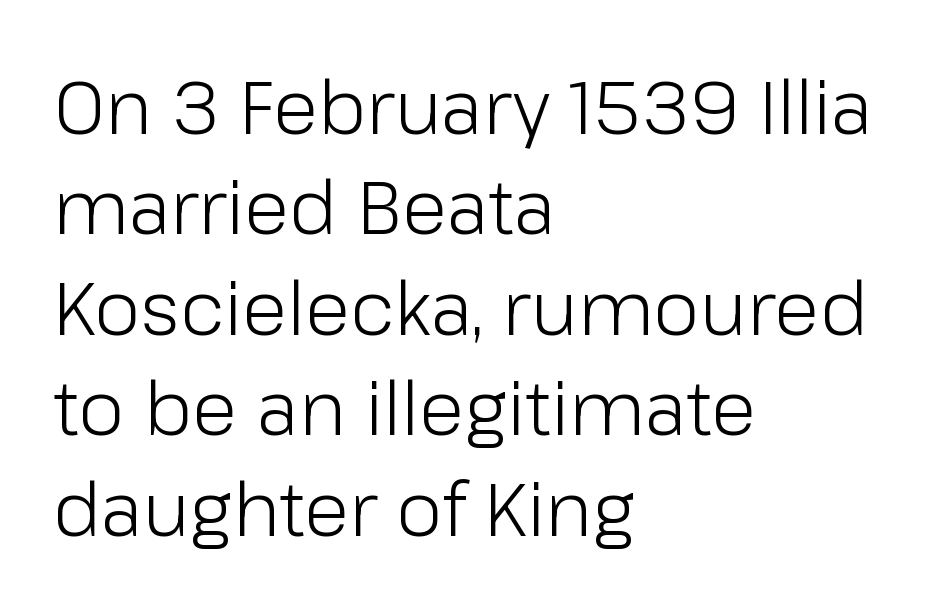
Q: Is the text bold? A: No.
Q: Is the text italic (slanted)? A: No, it is upright.
Q: Is the typeface a serif or a sans-serif typeface? A: Sans-serif.
Q: Is the text underlined? A: No.
Q: How is the paragraph aligned? A: Left-aligned.
Q: Is the spacing between letters normal or unusually wide? A: Normal.
Q: Is the spacing between lines tight, normal or loose? A: Normal.
Q: Width (condensed, normal, or wide)? A: Normal.
Q: Stroke contrast? A: Low.
Q: x-height? A: Medium.
Q: Monospaced? A: No.
